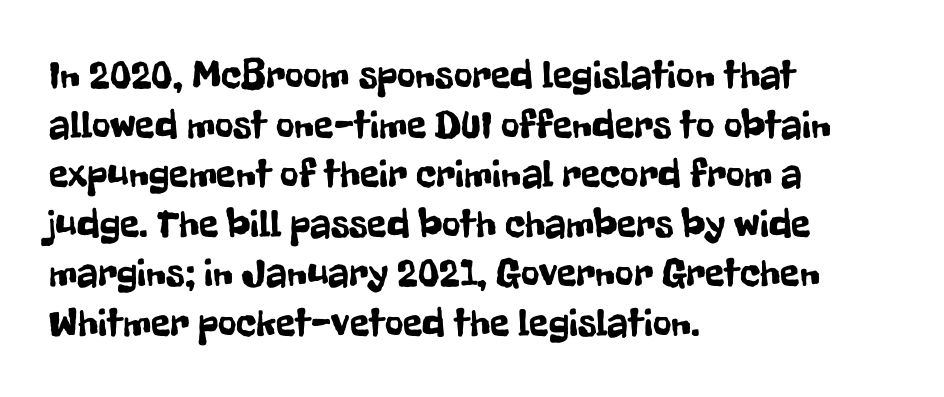
No italicization has been applied; the sample stays upright. The rendering shows plain stroke endings on the letterforms — a sans-serif design. Students, note that the glyphs here touch the page at normal intervals. These lines are rendered in a variable-pitch font. Alignment: flush left.
